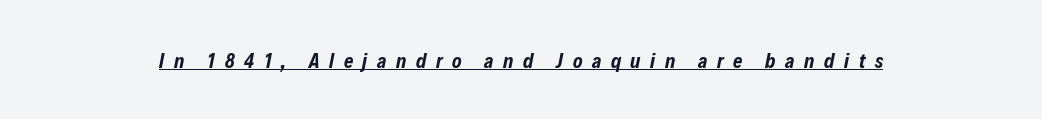
The lettering tilts uniformly, giving the passage an italic look. A typesetter would call this heavily tracked-out type. Like a heading marked for emphasis, these lines bear an underscore. Heavy, bold letterforms.
